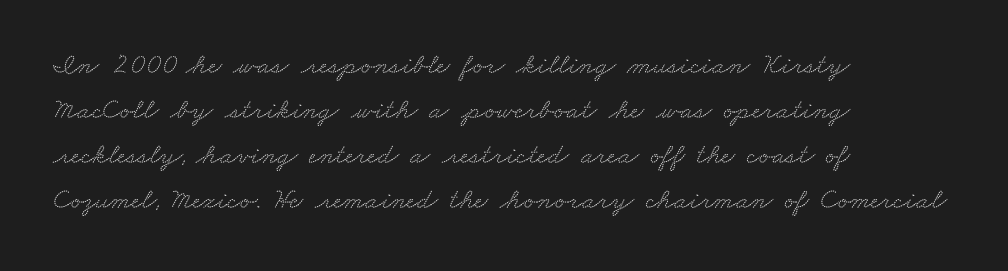
Q: Is the typeface a serif or a sans-serif typeface? A: Serif.
Q: Is the text underlined? A: No.
Q: How is the paragraph aligned? A: Left-aligned.
Q: Is the spacing between letters normal or unusually wide? A: Normal.
Q: Is the spacing between lines tight, normal or loose? A: Normal.
Q: Width (condensed, normal, or wide)? A: Wide.
Q: Stroke contrast? A: Low.
Q: x-height? A: Small.
Q: Monospaced? A: No.
